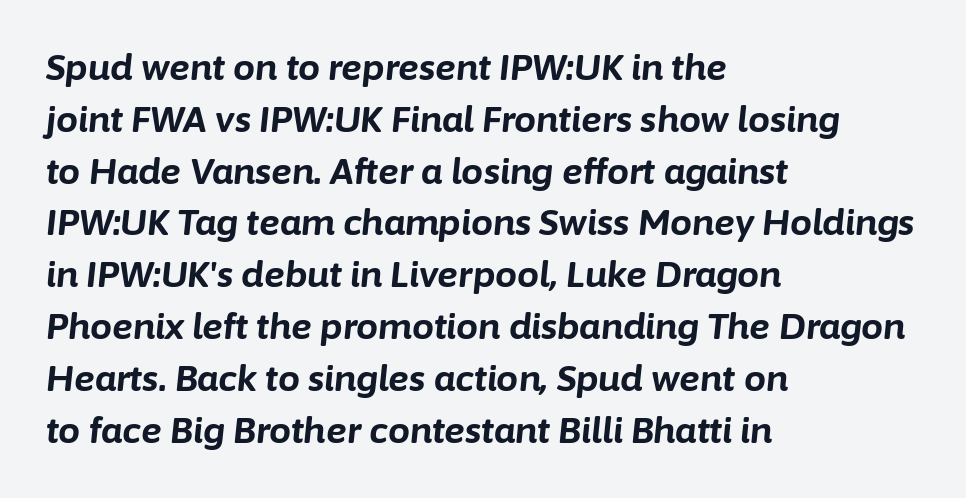
{"italic": "yes", "lean": "right", "slant_degrees": 6, "bold": "yes", "weight": "bold", "width": "normal", "stroke_contrast": "low", "x_height": "medium", "monospaced": "no", "underline": "no", "align": "left", "line_spacing": "normal", "line_spacing_ratio": 1.48, "letter_spacing": "normal", "letter_spacing_em": 0.0, "glyph_px": 35}
